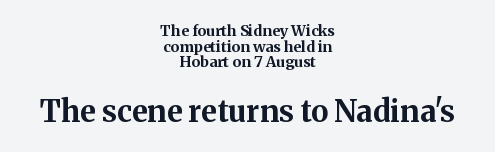
The image shows 30 px bold serif type, upright; set centered, tight line spacing (1.04x), normal letter spacing, not underlined; the second (bottom) block is 2.0x larger; medium stroke contrast and a medium x-height.
